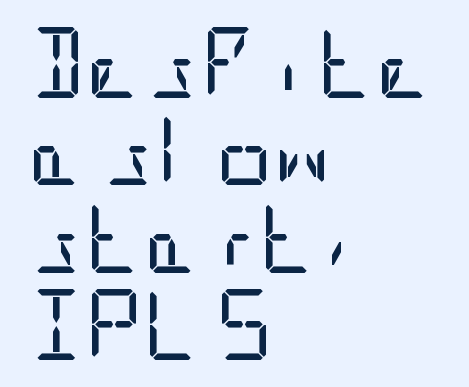
Q: Is the text bold? A: No.
Q: Is the text italic (slanted)? A: No, it is upright.
Q: Is the typeface a serif or a sans-serif typeface? A: Sans-serif.
Q: Is the text underlined? A: No.
Q: How is the paragraph aligned? A: Left-aligned.
Q: Is the spacing between letters normal or unusually wide? A: Normal.
Q: Width (condensed, normal, or wide)? A: Condensed.
Q: Stroke contrast? A: Low.
Q: x-height? A: Large.
